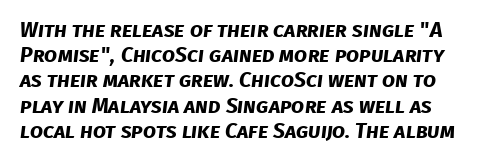
The image shows 21 px bold type; set line spacing 1.2x, normal letter spacing, not underlined.
